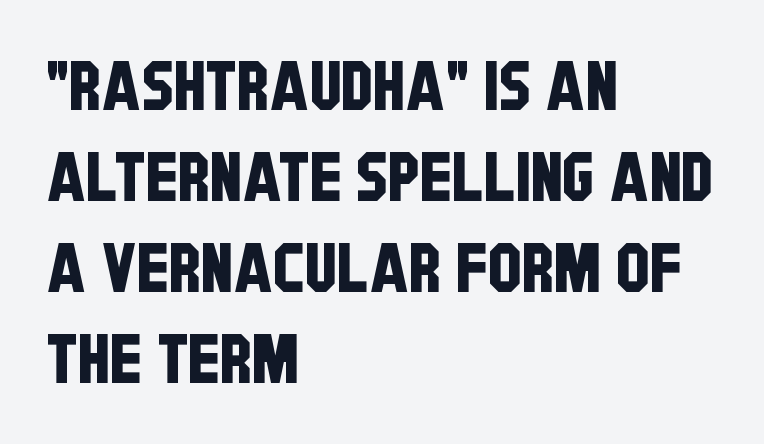
Q: Is the typeface a serif or a sans-serif typeface? A: Sans-serif.
Q: Is the text underlined? A: No.
Q: How is the paragraph aligned? A: Left-aligned.
Q: Is the spacing between letters normal or unusually wide? A: Normal.
Q: Is the spacing between lines tight, normal or loose? A: Normal.
Q: Width (condensed, normal, or wide)? A: Condensed.
Q: Stroke contrast? A: Low.
Q: x-height? A: Large.
Q: Monospaced? A: No.
